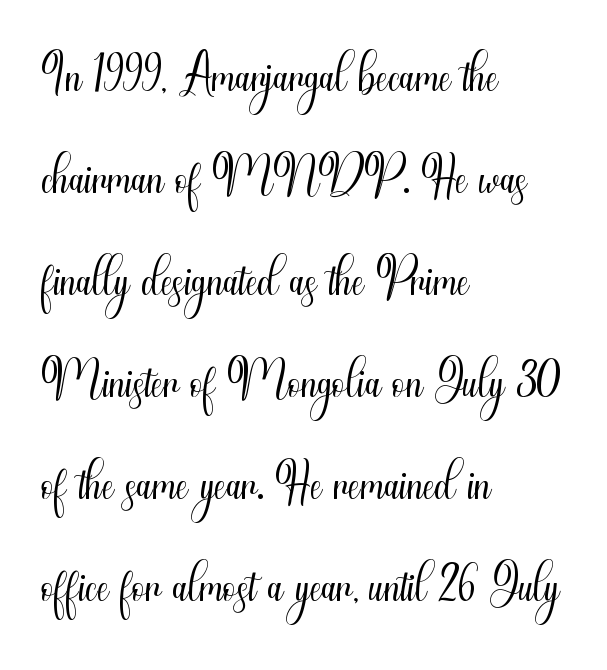
The line-height multiplier appears to be the usual default. Notice how the passage keeps a crisp vertical edge on the left only. Note the varied advance widths — an 'i' is clearly narrower than an 'm'. Font category for this specimen: sans-serif. Stems here are at most as thick as an everyday book face.
